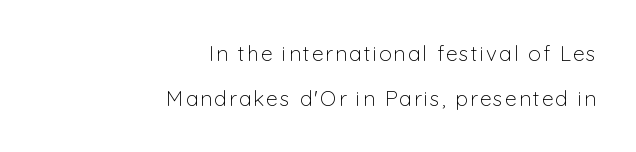
{"italic": "no", "bold": "no", "underline": "no", "align": "right", "line_spacing": "loose", "line_spacing_ratio": 2.14, "glyph_px": 21}
